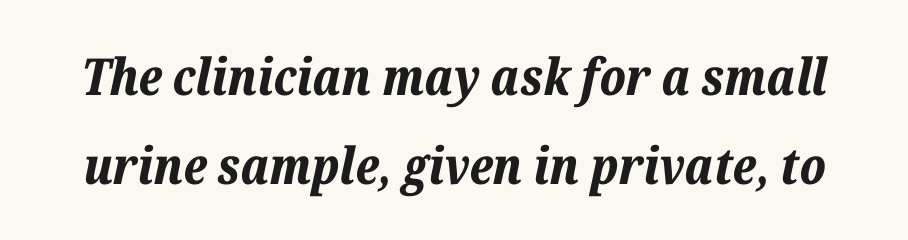
{"italic": "yes", "lean": "right", "slant_degrees": 12, "bold": "yes", "weight": "bold", "width": "normal", "stroke_contrast": "low", "x_height": "medium", "monospaced": "no", "underline": "no", "line_spacing_ratio": 1.75, "letter_spacing": "normal", "letter_spacing_em": 0.0, "glyph_px": 51}
